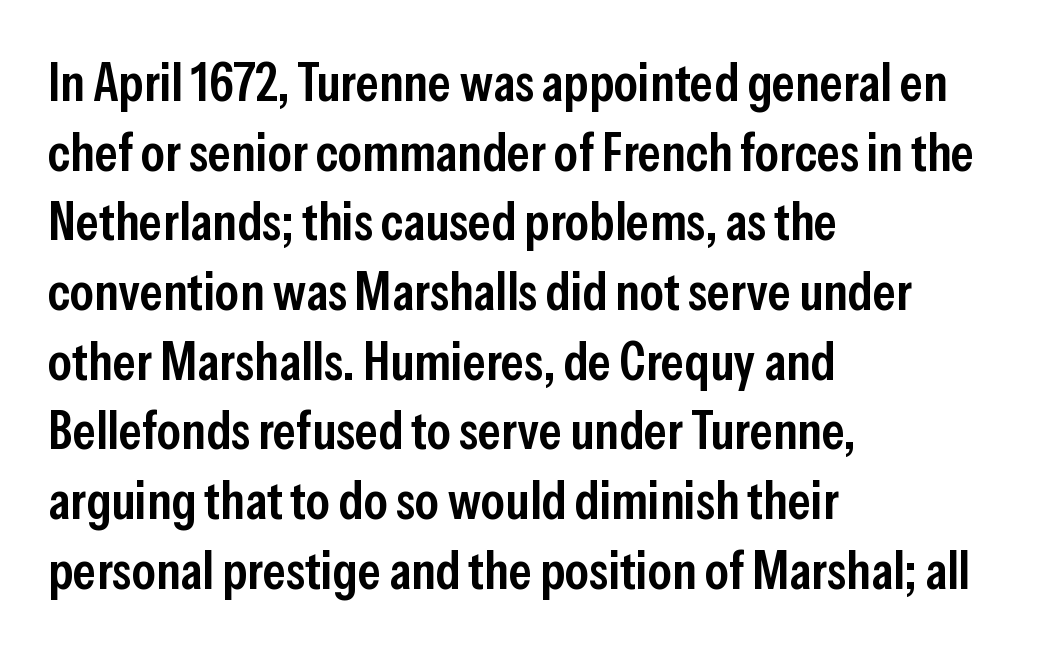
Q: Is the text bold? A: Semi-bold.
Q: Is the text italic (slanted)? A: No, it is upright.
Q: Is the typeface a serif or a sans-serif typeface? A: Sans-serif.
Q: Is the text underlined? A: No.
Q: How is the paragraph aligned? A: Left-aligned.
Q: Is the spacing between letters normal or unusually wide? A: Normal.
Q: Is the spacing between lines tight, normal or loose? A: Normal.
Q: Width (condensed, normal, or wide)? A: Condensed.
Q: Stroke contrast? A: Low.
Q: x-height? A: Medium.
Q: Monospaced? A: No.
